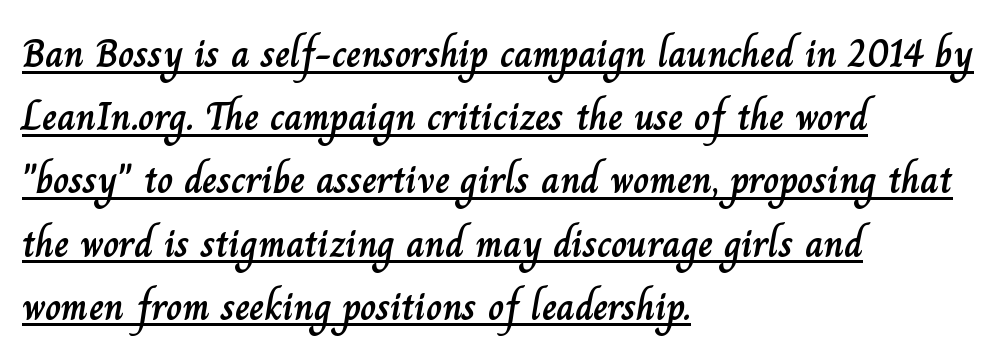
Q: Is the text italic (slanted)? A: Yes.
Q: Is the text underlined? A: Yes.
Q: How is the paragraph aligned? A: Left-aligned.
Q: Is the spacing between letters normal or unusually wide? A: Normal.
Q: Is the spacing between lines tight, normal or loose? A: Normal.
Q: Width (condensed, normal, or wide)? A: Normal.
Q: Stroke contrast? A: Low.
Q: x-height? A: Small.
Q: Monospaced? A: No.
